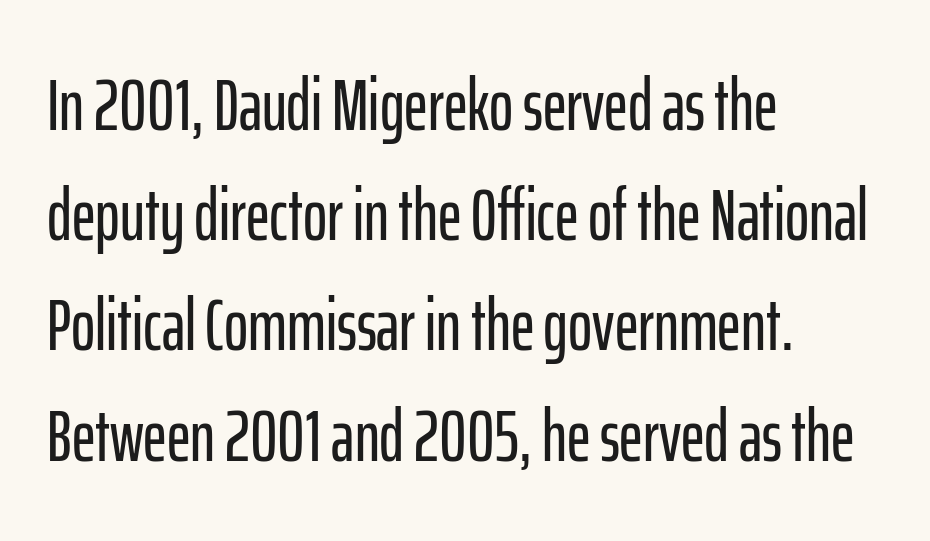
{"serif": "no", "italic": "no", "width": "condensed", "stroke_contrast": "low", "x_height": "medium", "monospaced": "no", "underline": "no", "align": "left", "line_spacing": "normal", "line_spacing_ratio": 1.51, "letter_spacing": "normal", "letter_spacing_em": 0.0, "glyph_px": 73}
